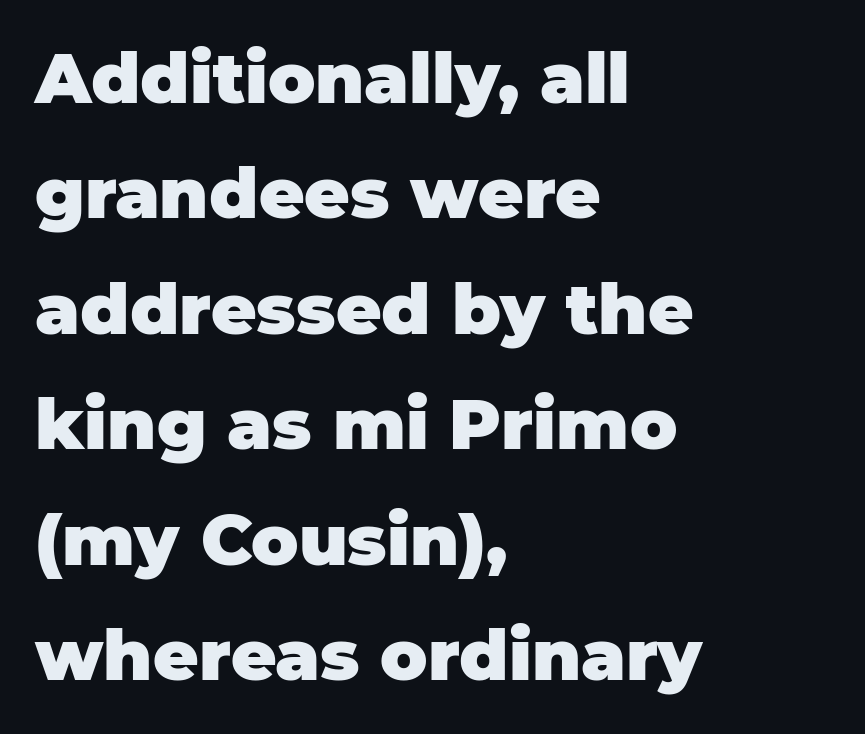
These lines keep a tight, regular rhythm from letter to letter. Whoever set this chose a conventional vertical rhythm. If you drew a ruler down the left edge, every line would touch it. Regarding serifs, this sample does without them.
